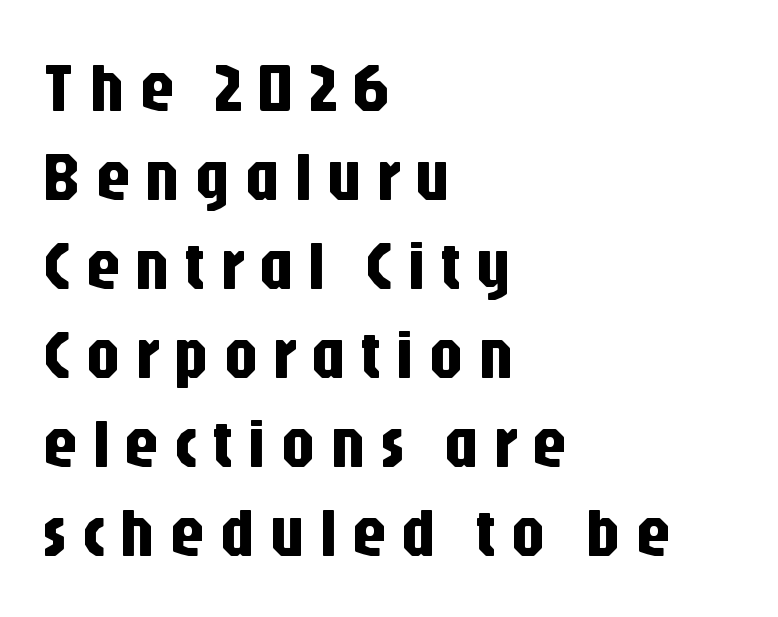
Do the characters align in a grid? No, the font is proportional. The specimen omits any rule beneath the text block's lines. This is the regular roman posture of the typeface. These lines sit exactly where default settings would place them. Look at the tracking — it's clearly loosened, letters drifting apart.
